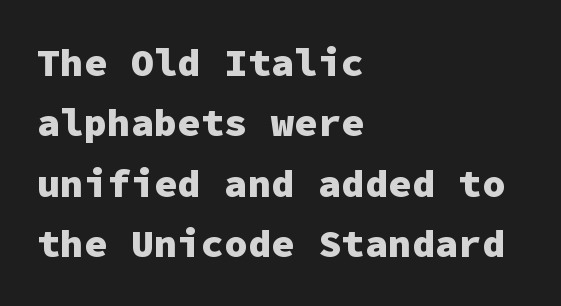
Q: Is the text bold? A: Yes.
Q: Is the text italic (slanted)? A: No, it is upright.
Q: Is the typeface a serif or a sans-serif typeface? A: Sans-serif.
Q: Is the text underlined? A: No.
Q: How is the paragraph aligned? A: Left-aligned.
Q: Is the spacing between letters normal or unusually wide? A: Normal.
Q: Is the spacing between lines tight, normal or loose? A: Normal.
Q: Width (condensed, normal, or wide)? A: Normal.
Q: Stroke contrast? A: Low.
Q: x-height? A: Medium.
Q: Monospaced? A: Yes.
